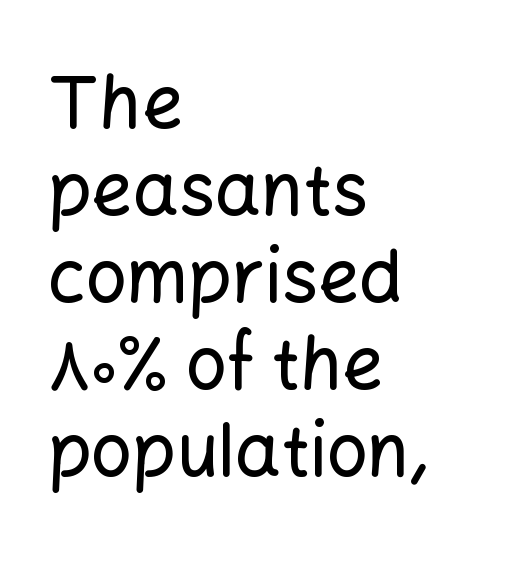
{"serif": "no", "italic": "no", "width": "normal", "stroke_contrast": "low", "x_height": "medium", "monospaced": "no", "underline": "no", "align": "left", "line_spacing_ratio": 1.21, "letter_spacing": "normal", "letter_spacing_em": 0.0, "glyph_px": 72}
